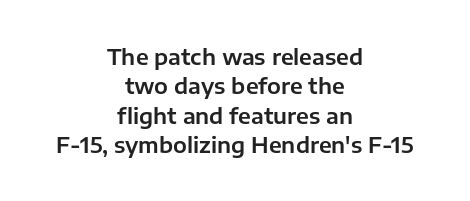
Q: Is the text italic (slanted)? A: No, it is upright.
Q: Is the text underlined? A: No.
Q: How is the paragraph aligned? A: Centered.
Q: Is the spacing between letters normal or unusually wide? A: Normal.
Q: Is the spacing between lines tight, normal or loose? A: Normal.
